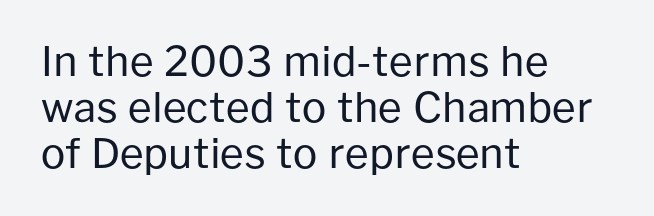
{"serif": "no", "italic": "no", "bold": "no", "weight": "regular", "width": "normal", "stroke_contrast": "low", "x_height": "medium", "monospaced": "no", "underline": "no", "align": "left", "line_spacing": "tight", "line_spacing_ratio": 1.12, "letter_spacing": "normal", "letter_spacing_em": 0.0, "glyph_px": 41}
